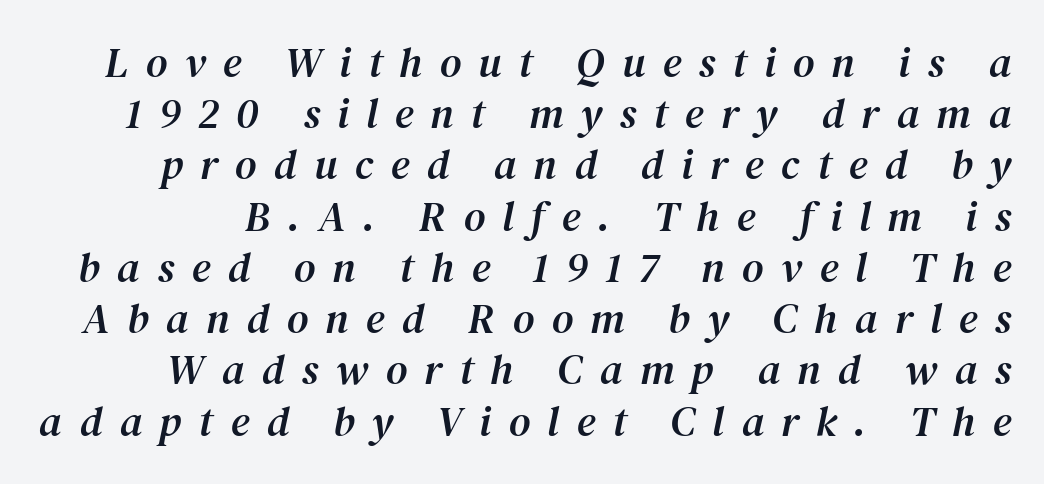
The image shows 42 px serif type, italic (leaning right); set line spacing 1.22x, unusually wide letter spacing (+0.41 em), not underlined; medium stroke contrast and a medium x-height.
